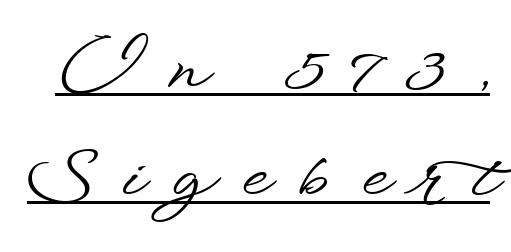
The image shows 70 px wide sans-serif type; set normal line spacing (1.54x), unusually wide letter spacing (+0.4 em), underlined; low stroke contrast and a small x-height.
